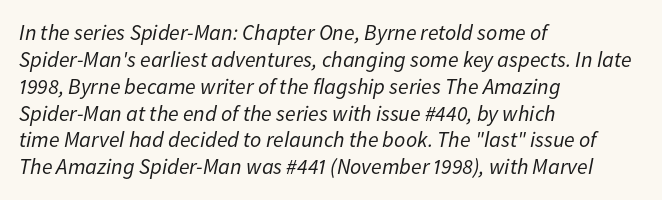
Q: Is the text bold? A: No.
Q: Is the text italic (slanted)? A: Yes, it leans right by about 11 degrees.
Q: Is the text underlined? A: No.
Q: How is the paragraph aligned? A: Left-aligned.
Q: Is the spacing between letters normal or unusually wide? A: Normal.
